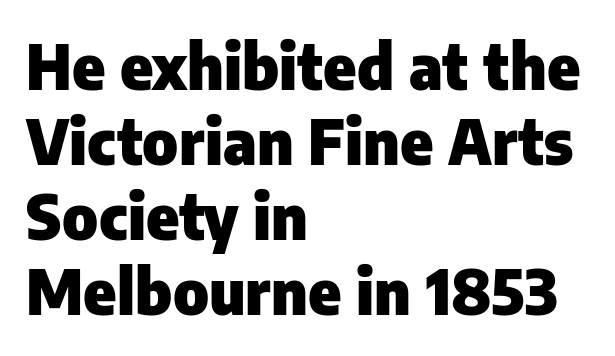
{"serif": "no", "italic": "no", "bold": "yes", "weight": "heavy", "width": "normal", "stroke_contrast": "low", "x_height": "medium", "monospaced": "no", "underline": "no", "align": "left", "line_spacing_ratio": 1.21, "letter_spacing": "normal", "letter_spacing_em": 0.0, "glyph_px": 62}
